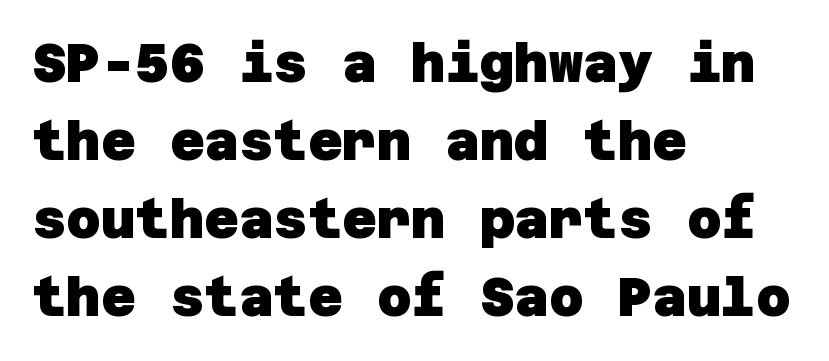
{"serif": "no", "bold": "yes", "weight": "heavy", "width": "normal", "stroke_contrast": "low", "x_height": "large", "underline": "no", "align": "left", "line_spacing": "normal", "line_spacing_ratio": 1.47, "letter_spacing": "normal", "letter_spacing_em": 0.0, "glyph_px": 53}
